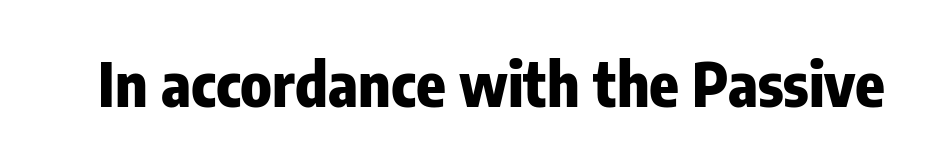
Q: Is the text bold? A: Yes.
Q: Is the text italic (slanted)? A: No, it is upright.
Q: Is the typeface a serif or a sans-serif typeface? A: Sans-serif.
Q: Is the text underlined? A: No.
Q: Is the spacing between letters normal or unusually wide? A: Normal.
Q: Width (condensed, normal, or wide)? A: Condensed.
Q: Stroke contrast? A: Low.
Q: x-height? A: Medium.
Q: Monospaced? A: No.
